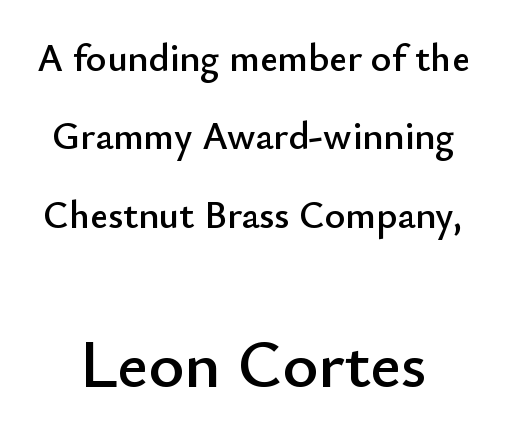
The image shows 68 px sans-serif type, upright; set loose line spacing (2.01x), normal letter spacing, not underlined; the second (bottom) block is 1.74x larger; low stroke contrast and a small x-height.
